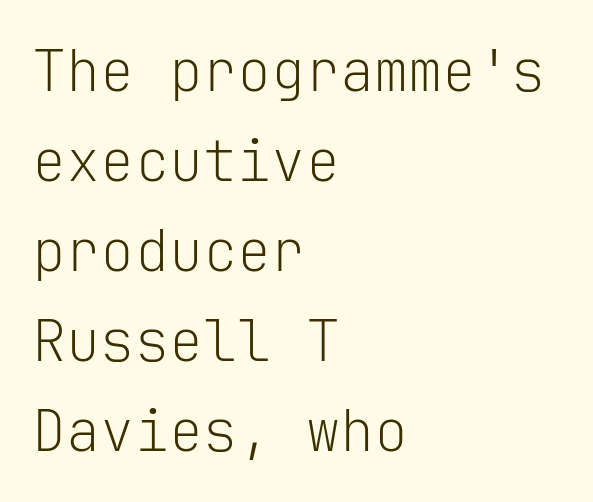
Q: Is the text bold? A: No.
Q: Is the text italic (slanted)? A: No, it is upright.
Q: Is the typeface a serif or a sans-serif typeface? A: Sans-serif.
Q: Is the text underlined? A: No.
Q: How is the paragraph aligned? A: Left-aligned.
Q: Is the spacing between letters normal or unusually wide? A: Normal.
Q: Is the spacing between lines tight, normal or loose? A: Normal.
Q: Width (condensed, normal, or wide)? A: Normal.
Q: Stroke contrast? A: Low.
Q: x-height? A: Medium.
Q: Monospaced? A: Yes.
